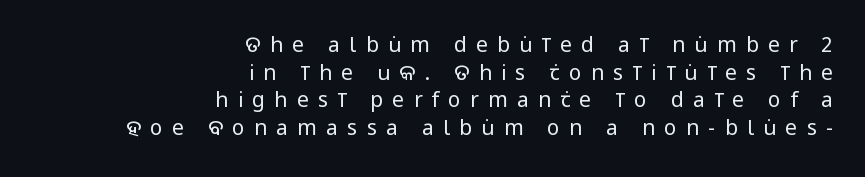
{"italic": "no", "bold": "no", "underline": "no", "align": "right", "line_spacing": "normal", "line_spacing_ratio": 1.32, "letter_spacing": "wide", "letter_spacing_em": 0.44, "glyph_px": 21}
